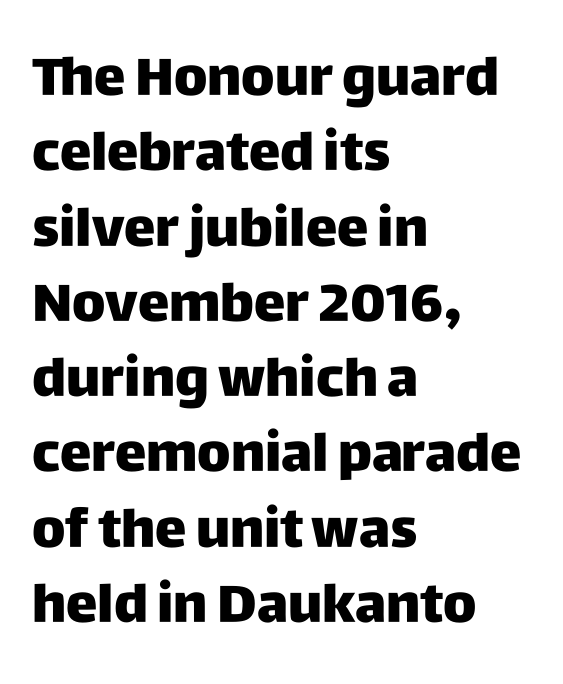
Does the leading feel generous? No, just average. Proportional: the letters do not fall into vertical columns. Letterform terminals end flat and unadorned throughout the passage. The strokes are fattened all the way to bold. The line texture is even and compact thanks to regular tracking.
